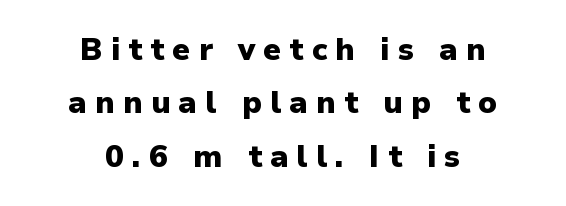
Q: Is the text bold? A: Yes.
Q: Is the text italic (slanted)? A: No, it is upright.
Q: Is the typeface a serif or a sans-serif typeface? A: Sans-serif.
Q: Is the text underlined? A: No.
Q: How is the paragraph aligned? A: Centered.
Q: Is the spacing between letters normal or unusually wide? A: Unusually wide.
Q: Width (condensed, normal, or wide)? A: Normal.
Q: Stroke contrast? A: Low.
Q: x-height? A: Medium.
Q: Monospaced? A: No.
